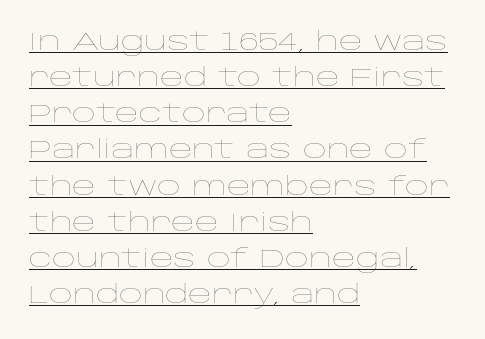
The space between consecutive lines is moderate. The sample's only ornament is a line tracing under the words. You could call the tracking neutral — neither tight nor loose. On a weight scale, this lands at 450 or below. Designer's note — italics off, roman on. Teacher's note: observe the even left margin — that is flush-left alignment.
